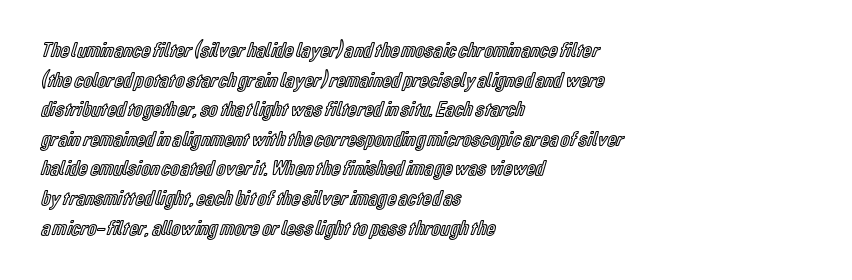
Q: Is the text italic (slanted)? A: Yes.
Q: Is the text underlined? A: No.
Q: How is the paragraph aligned? A: Left-aligned.
Q: Is the spacing between letters normal or unusually wide? A: Normal.
Q: Is the spacing between lines tight, normal or loose? A: Normal.
